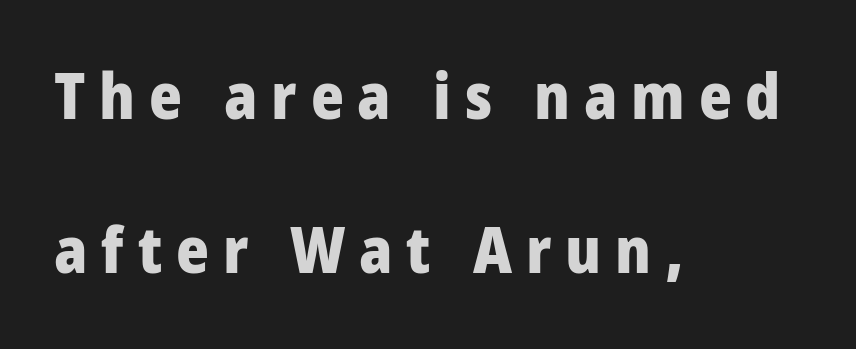
The image shows 63 px heavy, condensed sans-serif type, upright; set left-aligned, loose line spacing (2.44x), unusually wide letter spacing (+0.22 em), not underlined; low stroke contrast and a large x-height.
